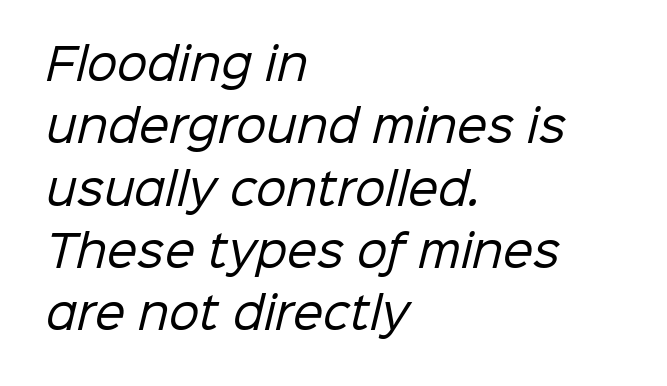
Q: Is the text bold? A: No.
Q: Is the typeface a serif or a sans-serif typeface? A: Sans-serif.
Q: Is the text underlined? A: No.
Q: How is the paragraph aligned? A: Left-aligned.
Q: Is the spacing between letters normal or unusually wide? A: Normal.
Q: Is the spacing between lines tight, normal or loose? A: Normal.
Q: Width (condensed, normal, or wide)? A: Normal.
Q: Stroke contrast? A: Low.
Q: x-height? A: Medium.
Q: Monospaced? A: No.
